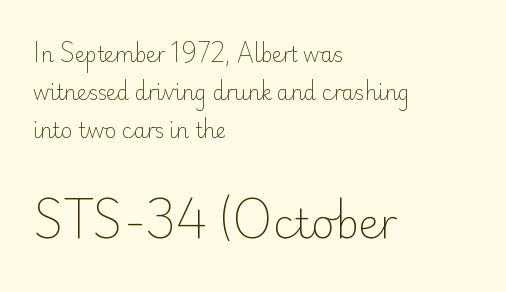
{"serif": "no", "italic": "no", "bold": "no", "weight": "light", "width": "normal", "stroke_contrast": "low", "x_height": "small", "monospaced": "no", "underline": "no", "align": "left", "line_spacing": "loose", "line_spacing_ratio": 1.91, "letter_spacing": "normal", "letter_spacing_em": 0.0, "larger_block": "second", "size_ratio": 2.0, "glyph_px": 40}
